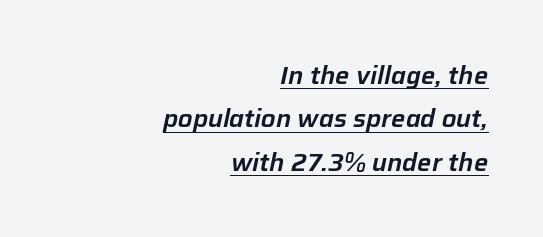
Q: Is the text italic (slanted)? A: Yes, it leans right by about 12 degrees.
Q: Is the text underlined? A: Yes.
Q: How is the paragraph aligned? A: Right-aligned.
Q: Is the spacing between letters normal or unusually wide? A: Normal.
